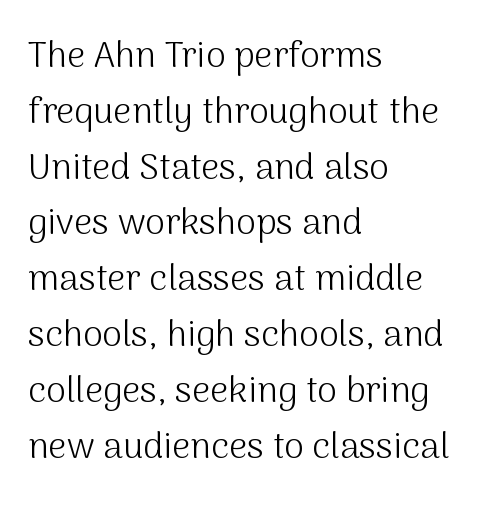
The image shows 36 px light sans-serif type, upright; set left-aligned, normal line spacing (1.55x), normal letter spacing, not underlined; medium stroke contrast and a medium x-height.
